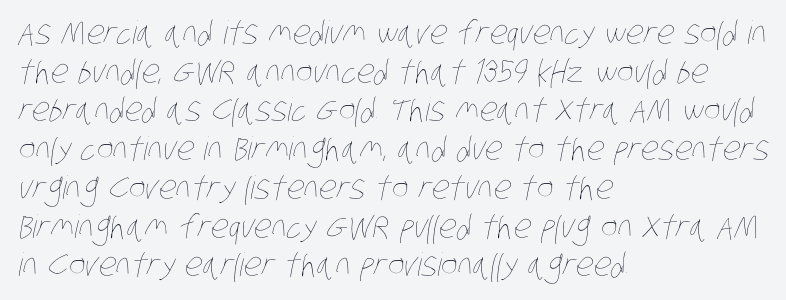
{"bold": "no", "weight": "thin", "width": "condensed", "stroke_contrast": "low", "x_height": "large", "monospaced": "no", "underline": "no", "align": "left", "line_spacing_ratio": 1.21, "letter_spacing": "normal", "letter_spacing_em": 0.0, "glyph_px": 32}
